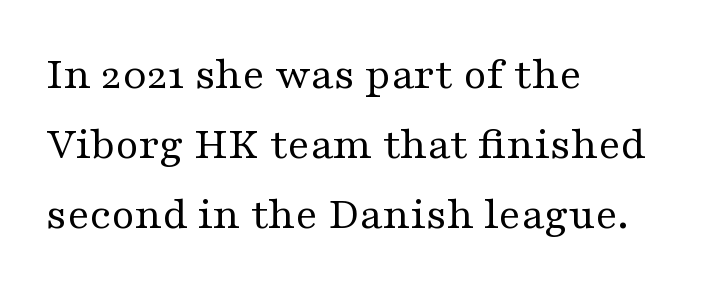
Letters rest on an invisible, unmarked baseline. This block has exactly the height ordinary leading produces. Spacing between characters is what you'd get straight out of the box. The text was rendered using a seriffed face with decorative stroke endings.
